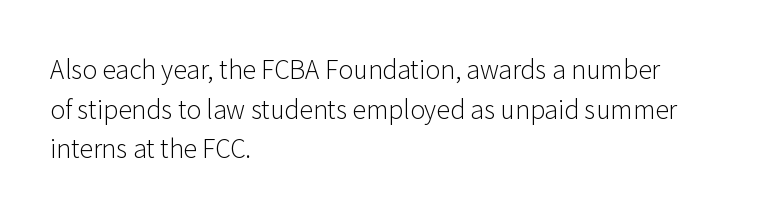
{"italic": "no", "bold": "no", "underline": "no", "align": "left", "line_spacing": "normal", "line_spacing_ratio": 1.59, "letter_spacing": "normal", "letter_spacing_em": 0.0, "glyph_px": 25}
